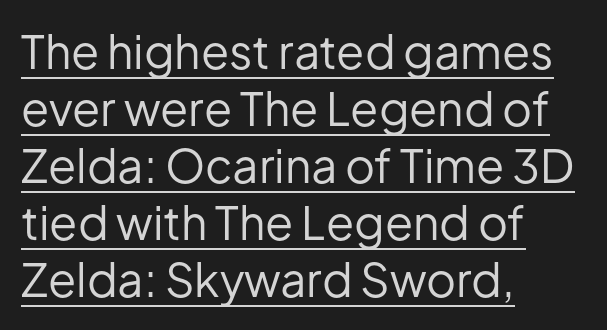
{"serif": "no", "italic": "no", "bold": "no", "weight": "regular", "width": "normal", "stroke_contrast": "low", "x_height": "medium", "monospaced": "no", "underline": "yes", "align": "left", "line_spacing_ratio": 1.24, "letter_spacing": "normal", "letter_spacing_em": 0.0, "glyph_px": 46}
